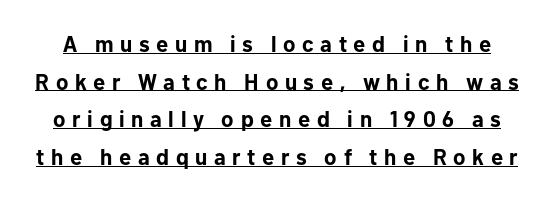
The image shows 22 px bold type, upright; set line spacing 1.71x, unusually wide letter spacing (+0.3 em), underlined.
